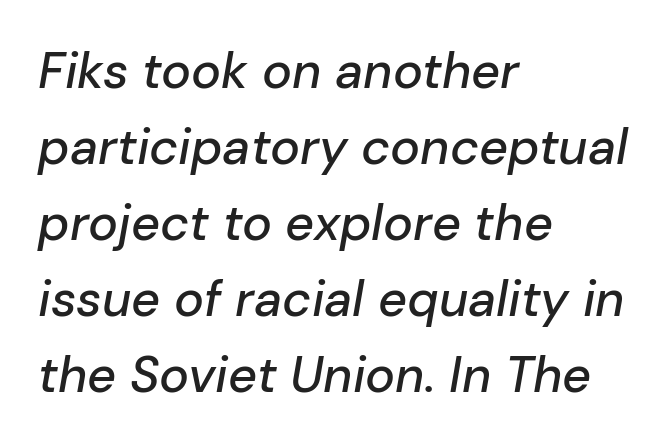
Q: Is the text italic (slanted)? A: Yes, it leans right by about 10 degrees.
Q: Is the text underlined? A: No.
Q: How is the paragraph aligned? A: Left-aligned.
Q: Is the spacing between letters normal or unusually wide? A: Normal.
Q: Is the spacing between lines tight, normal or loose? A: Normal.
Q: Width (condensed, normal, or wide)? A: Normal.
Q: Stroke contrast? A: Low.
Q: x-height? A: Medium.
Q: Monospaced? A: No.
